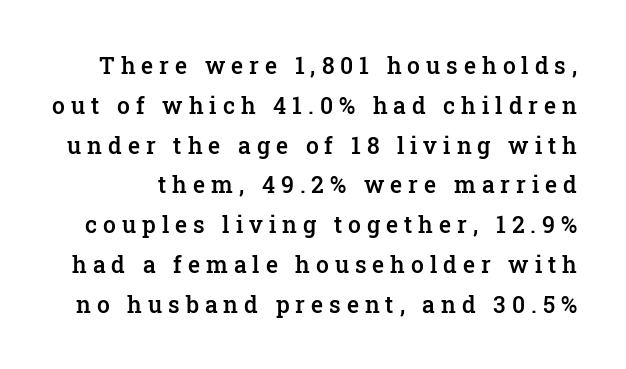
The image shows 23 px text type, upright; set line spacing 1.73x, unusually wide letter spacing (+0.26 em), not underlined.
